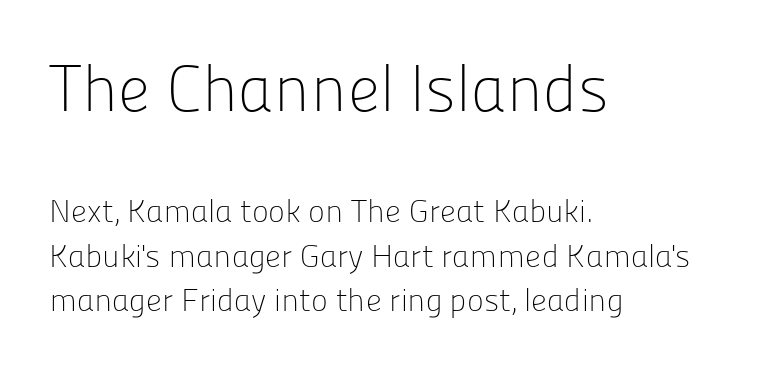
{"serif": "no", "italic": "no", "bold": "no", "weight": "light", "width": "normal", "stroke_contrast": "low", "x_height": "medium", "monospaced": "no", "underline": "no", "align": "left", "line_spacing": "normal", "line_spacing_ratio": 1.39, "letter_spacing": "normal", "letter_spacing_em": 0.0, "larger_block": "first", "size_ratio": 2.03, "glyph_px": 65}
